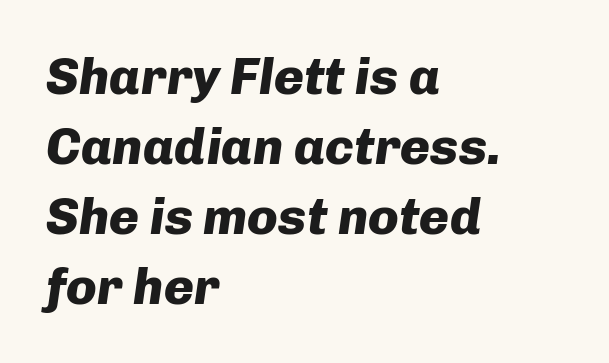
{"italic": "yes", "lean": "right", "slant_degrees": 8, "bold": "yes", "weight": "heavy", "width": "normal", "stroke_contrast": "low", "x_height": "medium", "monospaced": "no", "underline": "no", "align": "left", "line_spacing": "normal", "line_spacing_ratio": 1.37, "letter_spacing": "normal", "letter_spacing_em": 0.0, "glyph_px": 51}
